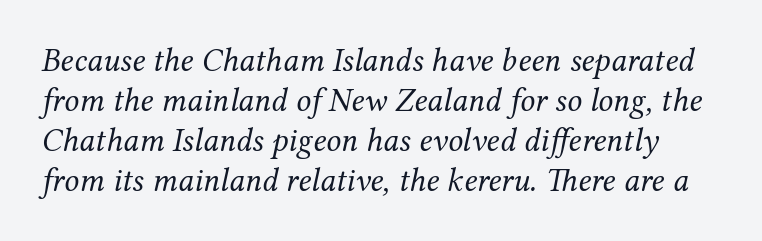
{"serif": "yes", "italic": "yes", "lean": "right", "slant_degrees": 12, "bold": "no", "weight": "regular", "width": "normal", "stroke_contrast": "medium", "x_height": "medium", "monospaced": "no", "underline": "no", "line_spacing_ratio": 1.21, "letter_spacing": "normal", "letter_spacing_em": 0.0, "glyph_px": 33}
